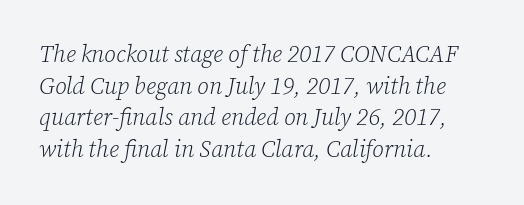
{"italic": "yes", "lean": "right", "slant_degrees": 12, "bold": "no", "underline": "no", "align": "left", "line_spacing": "normal", "line_spacing_ratio": 1.38, "letter_spacing": "normal", "letter_spacing_em": 0.0, "glyph_px": 23}
